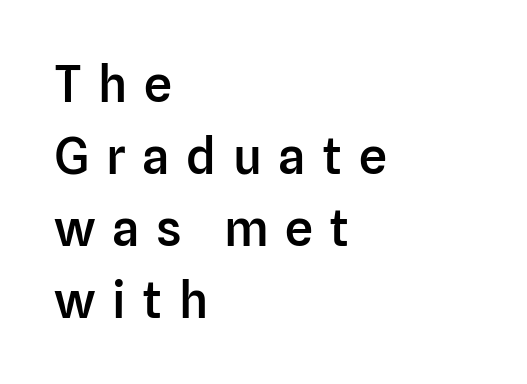
Q: Is the text bold? A: Semi-bold.
Q: Is the text italic (slanted)? A: No, it is upright.
Q: Is the typeface a serif or a sans-serif typeface? A: Sans-serif.
Q: Is the text underlined? A: No.
Q: How is the paragraph aligned? A: Left-aligned.
Q: Is the spacing between letters normal or unusually wide? A: Unusually wide.
Q: Is the spacing between lines tight, normal or loose? A: Normal.
Q: Width (condensed, normal, or wide)? A: Normal.
Q: Stroke contrast? A: Low.
Q: x-height? A: Medium.
Q: Monospaced? A: No.
